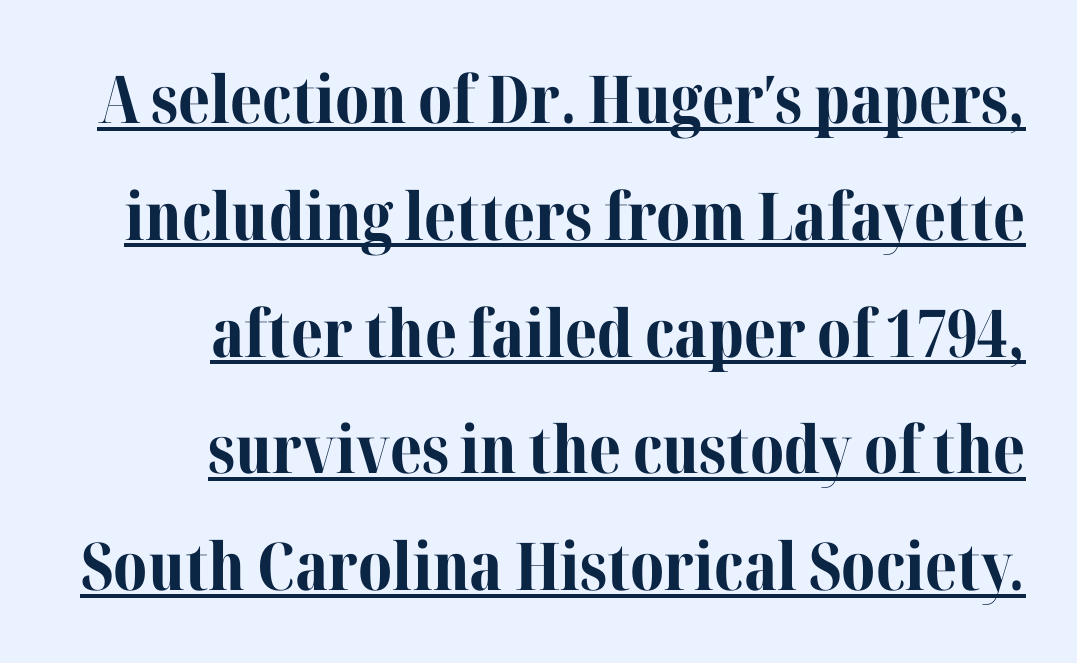
Q: Is the text bold? A: Yes.
Q: Is the text italic (slanted)? A: No, it is upright.
Q: Is the typeface a serif or a sans-serif typeface? A: Serif.
Q: Is the text underlined? A: Yes.
Q: How is the paragraph aligned? A: Right-aligned.
Q: Is the spacing between letters normal or unusually wide? A: Normal.
Q: Width (condensed, normal, or wide)? A: Normal.
Q: Stroke contrast? A: Medium.
Q: x-height? A: Medium.
Q: Monospaced? A: No.
